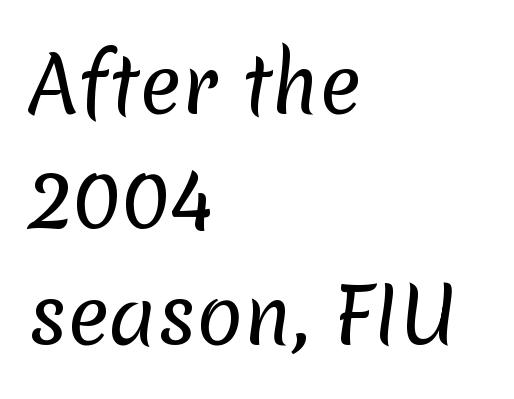
Q: Is the text bold? A: No.
Q: Is the typeface a serif or a sans-serif typeface? A: Sans-serif.
Q: Is the text underlined? A: No.
Q: How is the paragraph aligned? A: Left-aligned.
Q: Is the spacing between letters normal or unusually wide? A: Normal.
Q: Is the spacing between lines tight, normal or loose? A: Normal.
Q: Width (condensed, normal, or wide)? A: Normal.
Q: Stroke contrast? A: Low.
Q: x-height? A: Medium.
Q: Monospaced? A: No.
